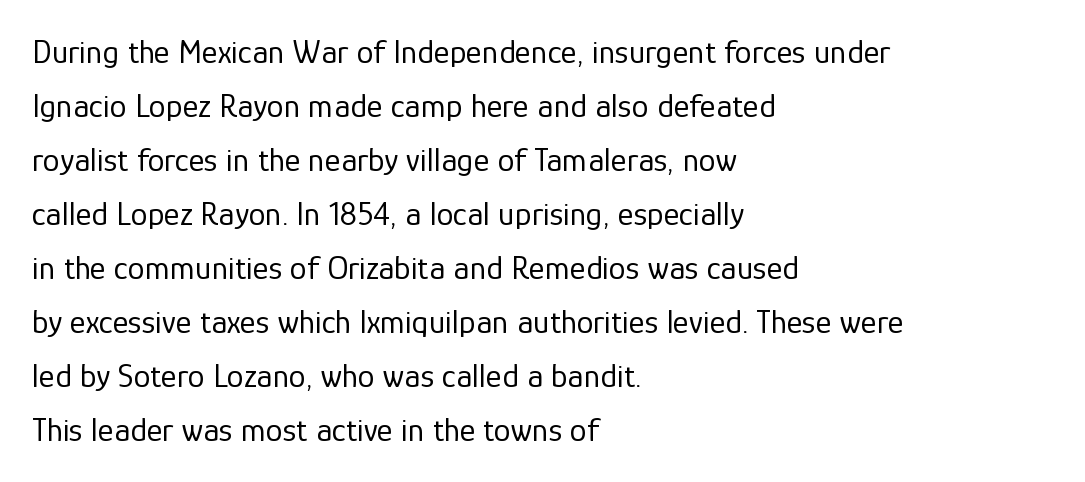
{"serif": "no", "italic": "no", "bold": "no", "weight": "regular", "width": "normal", "stroke_contrast": "low", "x_height": "medium", "monospaced": "no", "underline": "no", "align": "left", "line_spacing": "normal", "line_spacing_ratio": 1.59, "letter_spacing": "normal", "letter_spacing_em": 0.0, "glyph_px": 34}
